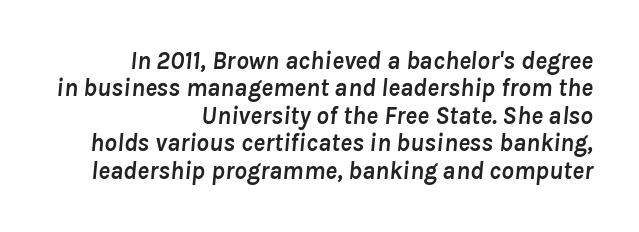
{"italic": "yes", "lean": "right", "slant_degrees": 8, "bold": "yes", "underline": "no", "align": "right", "line_spacing": "tight", "line_spacing_ratio": 1.1, "letter_spacing": "normal", "letter_spacing_em": 0.0, "glyph_px": 25}
